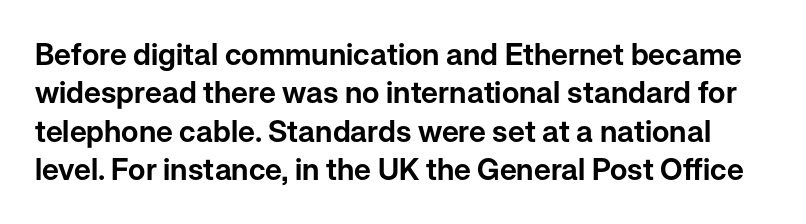
The image shows 30 px sans-serif type, upright; set normal line spacing (1.28x), normal letter spacing, not underlined; low stroke contrast and a medium x-height.
